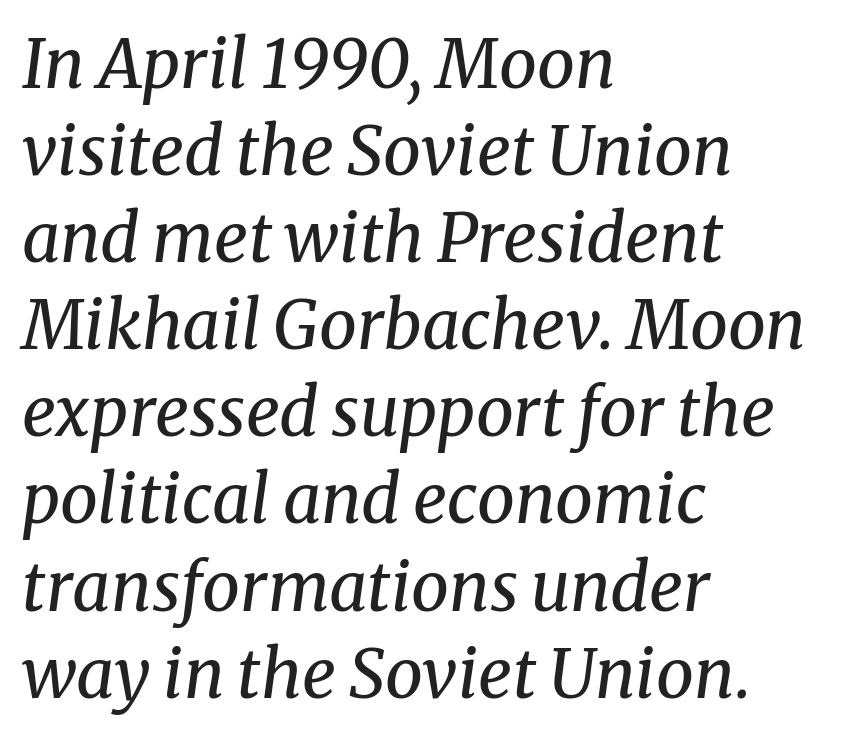
Q: Is the text bold? A: No.
Q: Is the text italic (slanted)? A: Yes, it leans right by about 8 degrees.
Q: Is the typeface a serif or a sans-serif typeface? A: Serif.
Q: Is the text underlined? A: No.
Q: How is the paragraph aligned? A: Left-aligned.
Q: Is the spacing between letters normal or unusually wide? A: Normal.
Q: Is the spacing between lines tight, normal or loose? A: Normal.
Q: Width (condensed, normal, or wide)? A: Normal.
Q: Stroke contrast? A: Medium.
Q: x-height? A: Medium.
Q: Monospaced? A: No.
